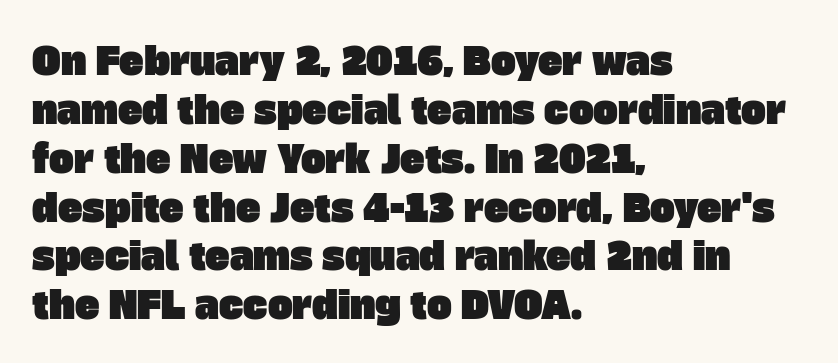
Q: Is the typeface a serif or a sans-serif typeface? A: Sans-serif.
Q: Is the text underlined? A: No.
Q: How is the paragraph aligned? A: Left-aligned.
Q: Is the spacing between letters normal or unusually wide? A: Normal.
Q: Is the spacing between lines tight, normal or loose? A: Normal.
Q: Width (condensed, normal, or wide)? A: Normal.
Q: Stroke contrast? A: Low.
Q: x-height? A: Large.
Q: Monospaced? A: No.
